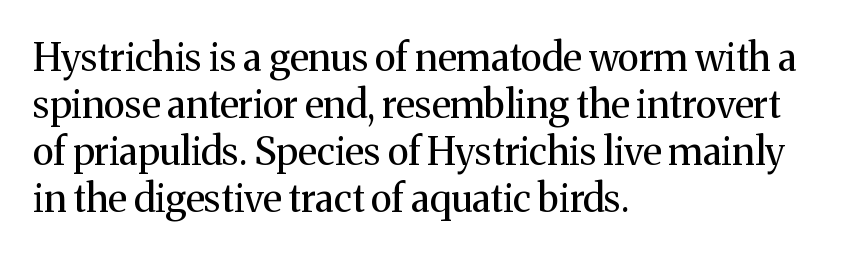
{"serif": "yes", "italic": "no", "bold": "no", "weight": "regular", "width": "normal", "stroke_contrast": "medium", "x_height": "medium", "monospaced": "no", "underline": "no", "align": "left", "line_spacing_ratio": 1.24, "letter_spacing": "normal", "letter_spacing_em": 0.0, "glyph_px": 38}
